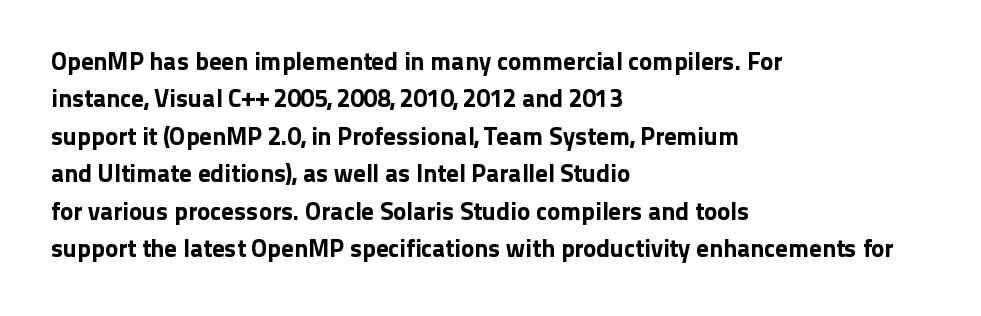
The image shows 25 px text type, upright; set left-aligned, normal line spacing (1.5x), normal letter spacing, not underlined.
